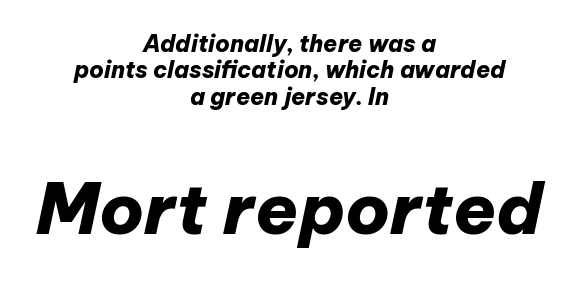
{"italic": "yes", "lean": "right", "slant_degrees": 12, "bold": "yes", "weight": "heavy", "width": "normal", "stroke_contrast": "low", "x_height": "medium", "monospaced": "no", "underline": "no", "align": "center", "line_spacing": "tight", "line_spacing_ratio": 1.15, "letter_spacing": "normal", "letter_spacing_em": 0.0, "larger_block": "second", "size_ratio": 3.04, "glyph_px": 70}
